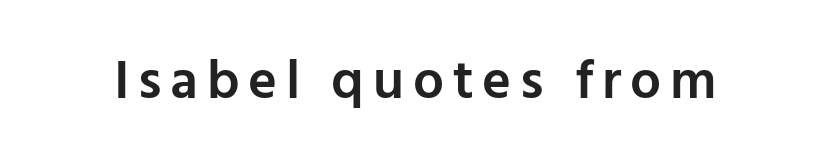
Nope, not italic — everything's standing straight. The typeface chosen for these lines omits serifs. The rendering uses natural spacing where letterforms have individual widths. In terms of weight, the rendering is demibold, just under bold. Beneath every word, the page is bare.
